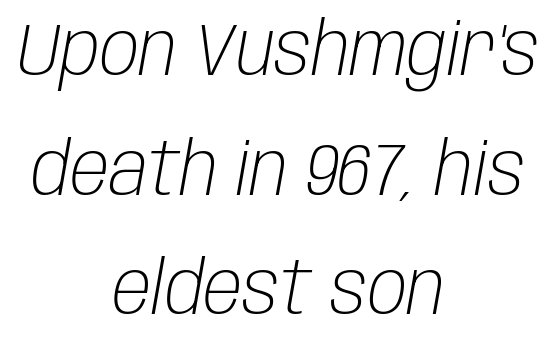
{"italic": "yes", "lean": "right", "slant_degrees": 10, "bold": "no", "weight": "light", "width": "condensed", "stroke_contrast": "low", "x_height": "large", "monospaced": "no", "underline": "no", "align": "center", "line_spacing": "normal", "line_spacing_ratio": 1.64, "letter_spacing": "normal", "letter_spacing_em": 0.0, "glyph_px": 73}
